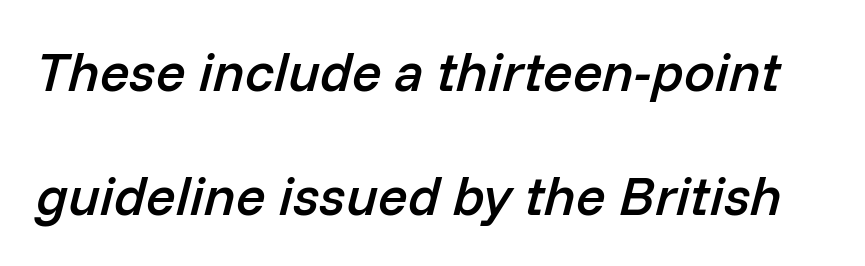
Q: Is the text bold? A: Semi-bold.
Q: Is the text italic (slanted)? A: Yes, it leans right by about 14 degrees.
Q: Is the text underlined? A: No.
Q: Is the spacing between letters normal or unusually wide? A: Normal.
Q: Is the spacing between lines tight, normal or loose? A: Loose.
Q: Width (condensed, normal, or wide)? A: Normal.
Q: Stroke contrast? A: Low.
Q: x-height? A: Medium.
Q: Monospaced? A: No.
